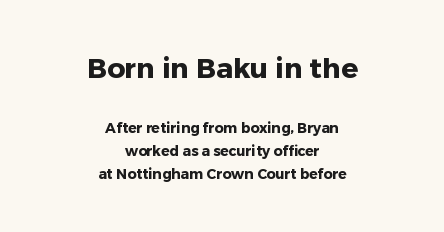
Q: Is the text bold? A: Yes.
Q: Is the text italic (slanted)? A: No, it is upright.
Q: Is the typeface a serif or a sans-serif typeface? A: Sans-serif.
Q: Is the text underlined? A: No.
Q: How is the paragraph aligned? A: Centered.
Q: Is the spacing between letters normal or unusually wide? A: Normal.
Q: Is the spacing between lines tight, normal or loose? A: Normal.
Q: Which block of text is set in a larger size, the first (top) or the second (bottom)? A: The first (top) one.
Q: Width (condensed, normal, or wide)? A: Normal.
Q: Stroke contrast? A: Low.
Q: x-height? A: Medium.
Q: Monospaced? A: No.
